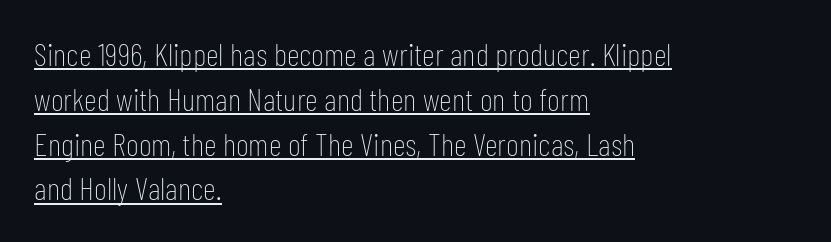
These lines were composed using upright roman letters. Unlike a traditional serif, this face leaves its strokes unadorned. Character widths vary here, with narrow letters taking less room than wide ones. Ink coverage per letter is moderate at most. Line spacing here is normal. Does the copy run flush right? No — it runs flush left.
